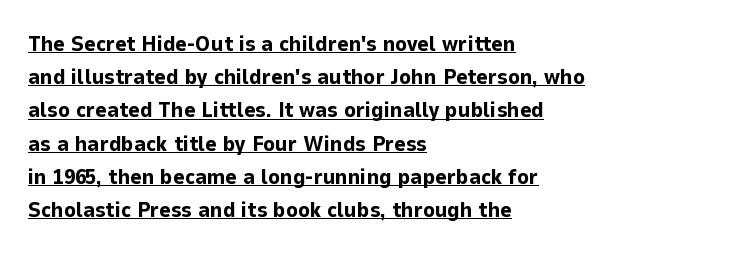
{"italic": "no", "bold": "yes", "underline": "yes", "align": "left", "line_spacing": "normal", "line_spacing_ratio": 1.51, "letter_spacing": "normal", "letter_spacing_em": 0.0, "glyph_px": 22}
